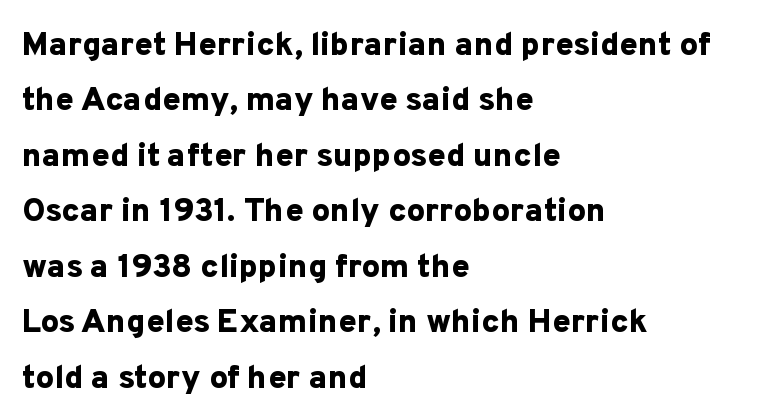
Q: Is the text bold? A: Yes.
Q: Is the text italic (slanted)? A: No, it is upright.
Q: Is the typeface a serif or a sans-serif typeface? A: Sans-serif.
Q: Is the text underlined? A: No.
Q: How is the paragraph aligned? A: Left-aligned.
Q: Is the spacing between letters normal or unusually wide? A: Normal.
Q: Is the spacing between lines tight, normal or loose? A: Normal.
Q: Width (condensed, normal, or wide)? A: Normal.
Q: Stroke contrast? A: Low.
Q: x-height? A: Medium.
Q: Monospaced? A: No.
